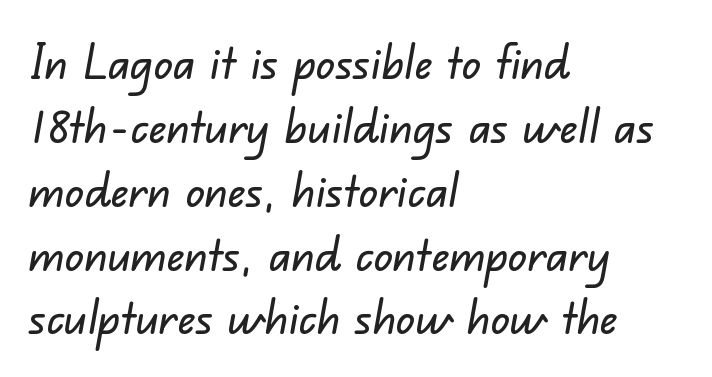
The passage shown is typed in a proportional face where columns would drift. Is this a sans? Yes — the strokes have no serifs. The area under the type is left untouched. A normal amount of white space separates one row of letters from the next. In CSS terms this would be text-align: left. This rendering leaves character spacing at its baseline value.
